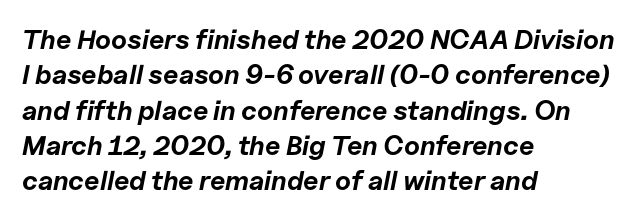
Students, this is bold: see how much ink each stroke carries. The rendering keeps characters at their native spacing. The typesetter chose a ragged-right arrangement here. The designer left line spacing at the default.
